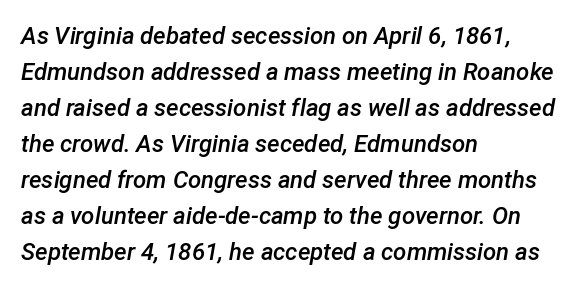
The image shows 24 px text type, italic (leaning right); set left-aligned, normal line spacing (1.5x), normal letter spacing, not underlined.
